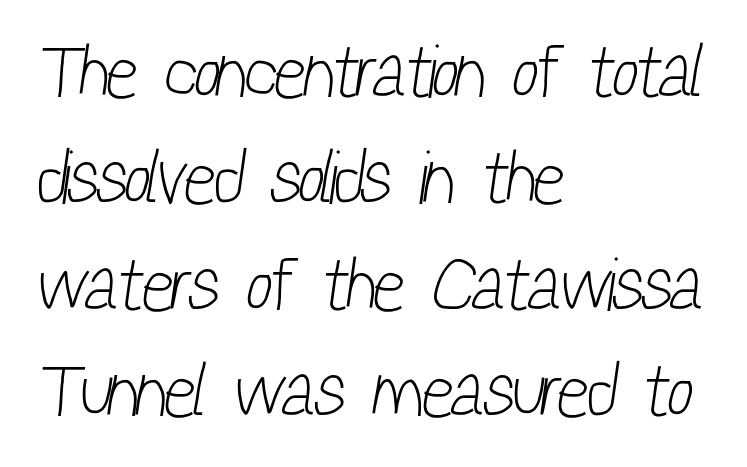
{"serif": "no", "bold": "no", "weight": "light", "width": "condensed", "stroke_contrast": "low", "x_height": "medium", "monospaced": "no", "underline": "no", "align": "left", "line_spacing": "normal", "line_spacing_ratio": 1.42, "letter_spacing": "normal", "letter_spacing_em": 0.0, "glyph_px": 75}
